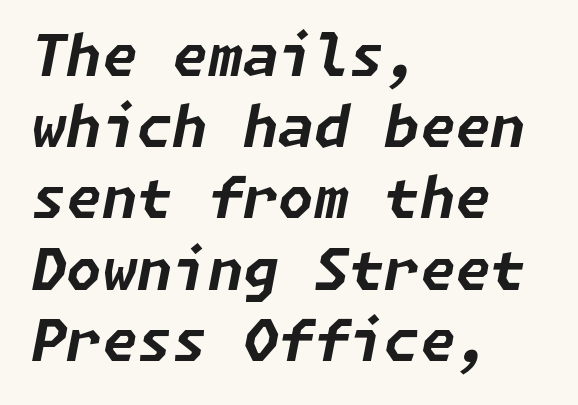
Q: Is the text bold? A: Yes.
Q: Is the text italic (slanted)? A: Yes, it leans right by about 11 degrees.
Q: Is the text underlined? A: No.
Q: How is the paragraph aligned? A: Left-aligned.
Q: Is the spacing between letters normal or unusually wide? A: Normal.
Q: Is the spacing between lines tight, normal or loose? A: Normal.
Q: Width (condensed, normal, or wide)? A: Normal.
Q: Stroke contrast? A: Low.
Q: x-height? A: Medium.
